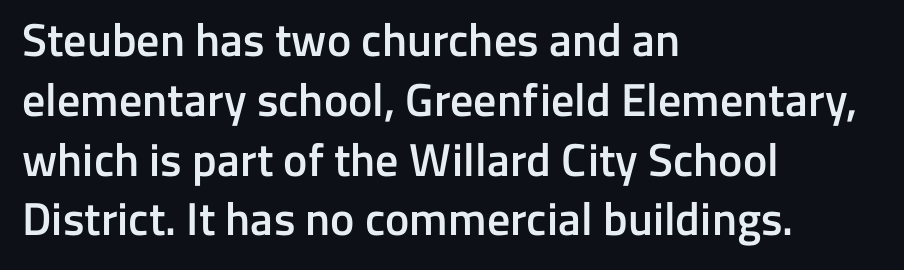
The image shows 46 px semibold sans-serif type, upright; set left-aligned, normal line spacing (1.3x), normal letter spacing, not underlined; low stroke contrast and a medium x-height.
